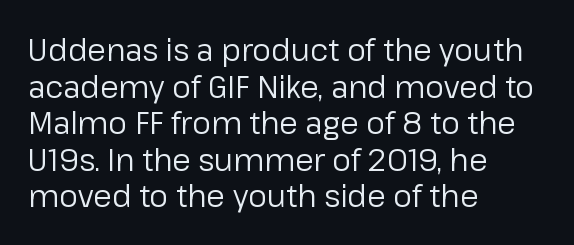
The image shows 30 px regular-weight sans-serif type, upright; set left-aligned, line spacing 1.22x, normal letter spacing, not underlined; low stroke contrast and a medium x-height.
